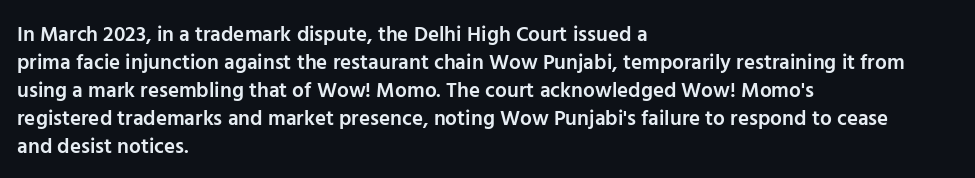
Q: Is the text bold? A: Semi-bold.
Q: Is the text italic (slanted)? A: No, it is upright.
Q: Is the text underlined? A: No.
Q: How is the paragraph aligned? A: Left-aligned.
Q: Is the spacing between letters normal or unusually wide? A: Normal.
Q: Is the spacing between lines tight, normal or loose? A: Normal.
